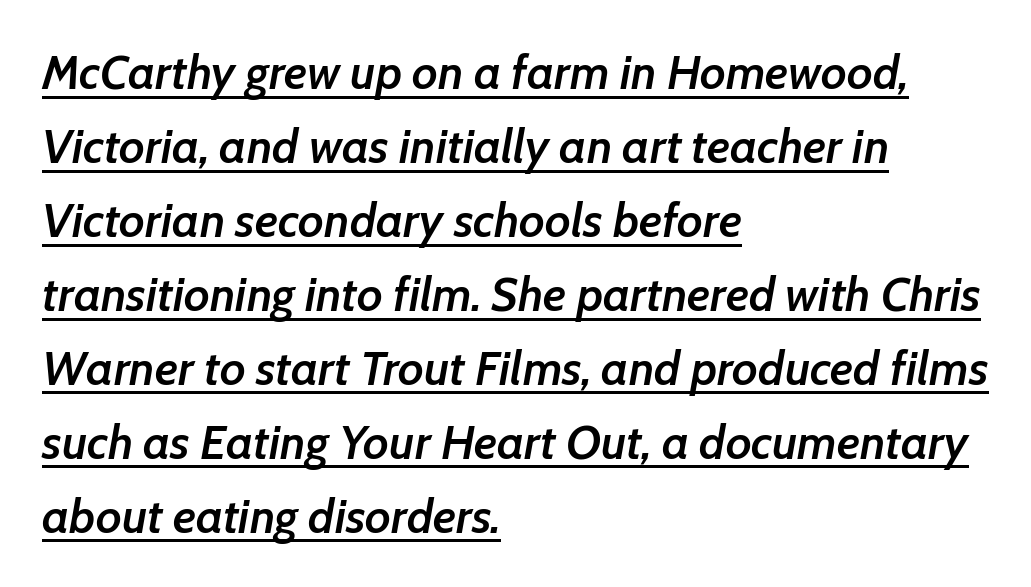
{"italic": "yes", "lean": "right", "slant_degrees": 7, "bold": "semi", "weight": "semibold", "width": "normal", "stroke_contrast": "low", "x_height": "medium", "monospaced": "no", "underline": "yes", "align": "left", "line_spacing": "normal", "line_spacing_ratio": 1.54, "letter_spacing": "normal", "letter_spacing_em": 0.0, "glyph_px": 48}
